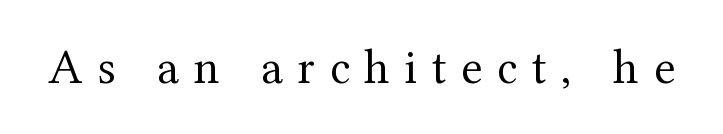
{"serif": "yes", "italic": "no", "bold": "no", "weight": "regular", "width": "normal", "stroke_contrast": "medium", "x_height": "medium", "monospaced": "no", "underline": "no", "letter_spacing": "wide", "letter_spacing_em": 0.3, "glyph_px": 49}
